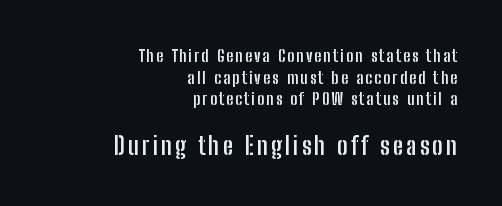
Q: Is the text bold? A: Yes.
Q: Is the text italic (slanted)? A: No, it is upright.
Q: Is the text underlined? A: No.
Q: How is the paragraph aligned? A: Right-aligned.
Q: Is the spacing between lines tight, normal or loose? A: Normal.
Q: Which block of text is set in a larger size, the first (top) or the second (bottom)? A: The second (bottom) one.
